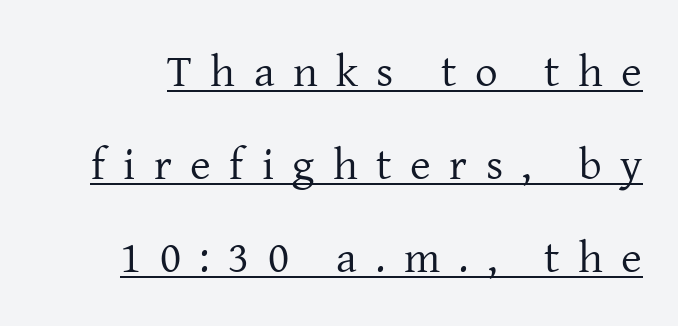
The image shows 45 px regular-weight serif type, upright; set loose line spacing (2.07x), unusually wide letter spacing (+0.41 em), underlined; low stroke contrast and a medium x-height.
